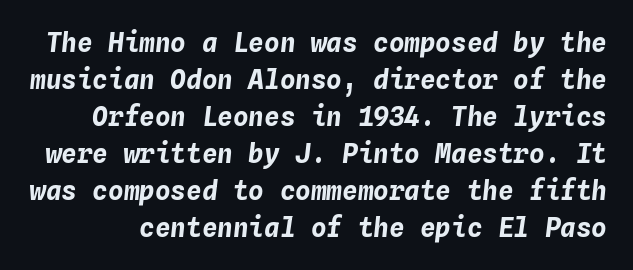
Here the glyphs are tracked normally, forming tight word shapes. Tall strokes in this sample are angled rather than plumb. One glance says typical: line gaps are just what's usual. Check the space under the baseline: it is left empty. The typesetting leans heavy: a genuine bold.
